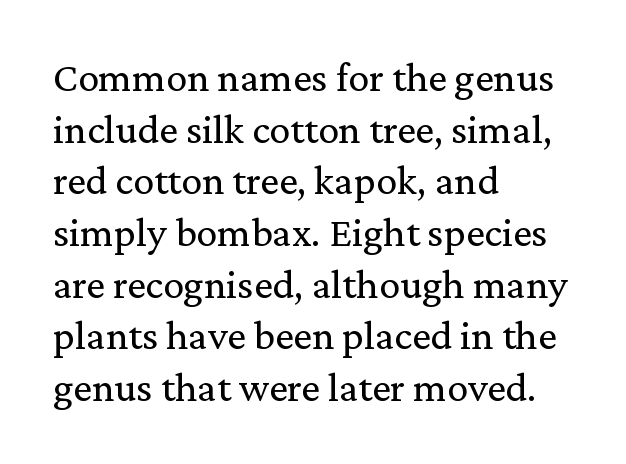
The image shows 42 px regular-weight serif type, upright; set left-aligned, line spacing 1.23x, normal letter spacing, not underlined; medium stroke contrast and a medium x-height.
